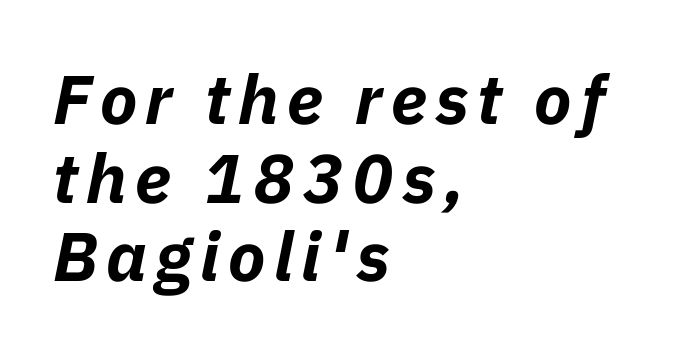
The image shows 69 px bold type, italic (leaning right); set left-aligned, tight line spacing (1.14x), not underlined; low stroke contrast and a medium x-height.
